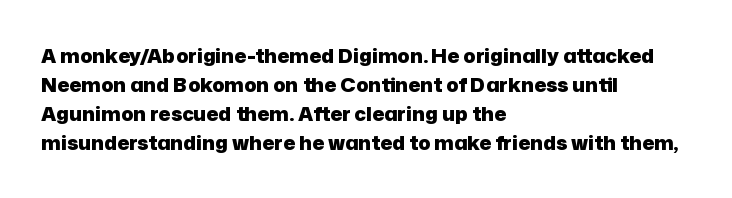
The image shows 20 px bold type, upright; set left-aligned, normal line spacing (1.45x), normal letter spacing, not underlined.
